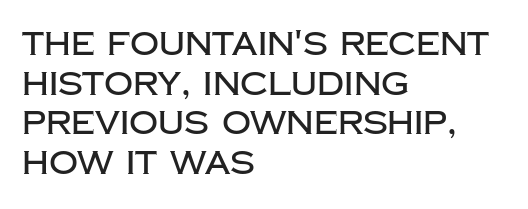
{"serif": "no", "italic": "no", "width": "normal", "stroke_contrast": "low", "x_height": "large", "monospaced": "no", "underline": "no", "align": "left", "line_spacing_ratio": 1.24, "letter_spacing": "normal", "letter_spacing_em": 0.0, "glyph_px": 32}
